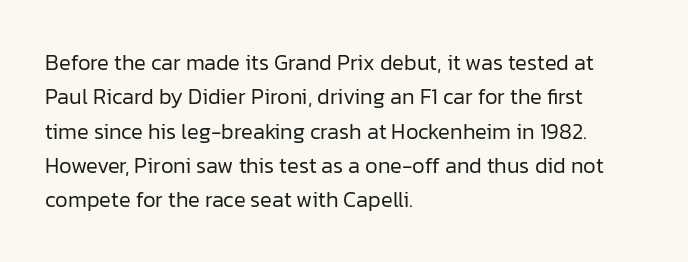
The specimen reads as upright at a glance. Is the stroke heavy? The answer is a plain regular-or-lighter. Clear beneath every line of the passage. Notice how descenders clear the ascenders below comfortably — that's standard leading.
